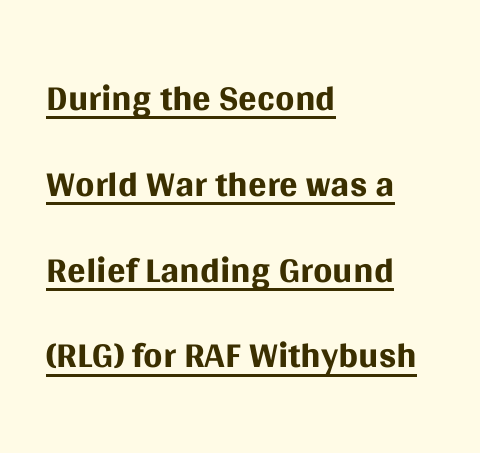
The image shows 55 px regular-weight sans-serif type, upright; set left-aligned, normal line spacing (1.56x), normal letter spacing, underlined; medium stroke contrast and a large x-height.
